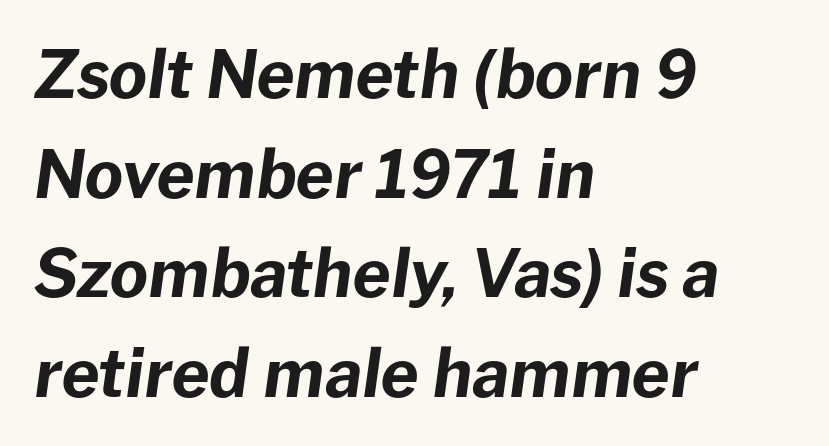
The image shows 66 px bold type, italic (leaning right); set left-aligned, normal line spacing (1.51x), normal letter spacing, not underlined; low stroke contrast and a medium x-height.
